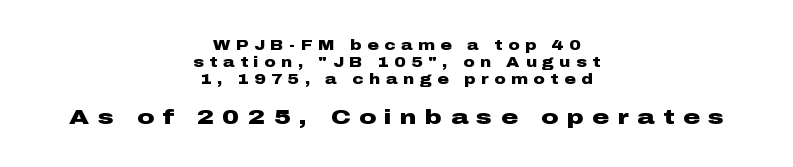
{"italic": "no", "bold": "yes", "underline": "no", "align": "center", "line_spacing_ratio": 1.22, "letter_spacing": "wide", "letter_spacing_em": 0.41, "larger_block": "second", "size_ratio": 1.5, "glyph_px": 21}
